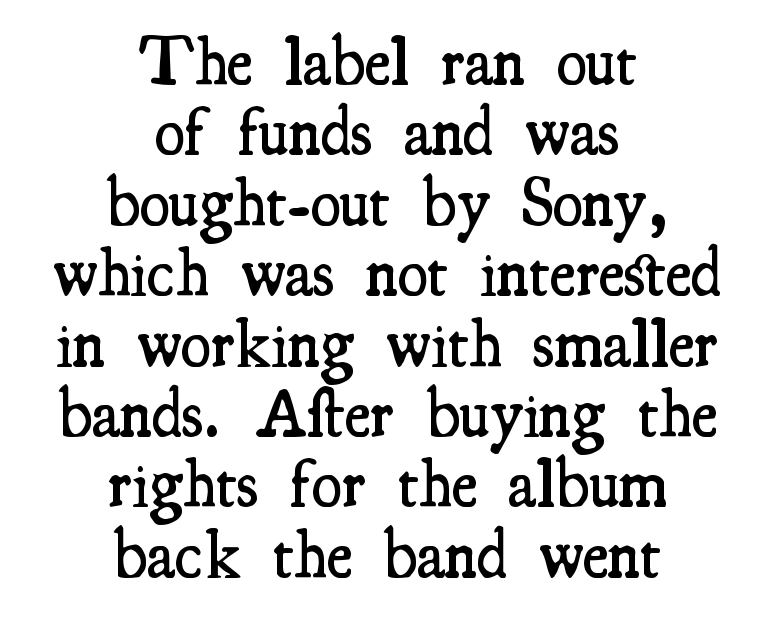
The image shows 69 px semibold, condensed serif type, upright; set centered, tight line spacing (1.02x), normal letter spacing, not underlined; medium stroke contrast and a small x-height.
